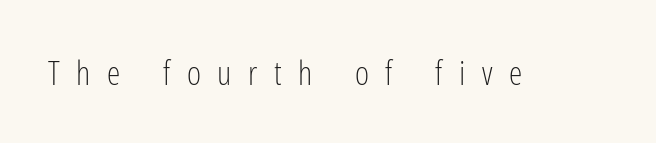
Think of a printed novel: that variable character pitch is what you see here. Loose tracking; the words dissolve into strings of separated letters. The font's upright variant was chosen for this text. Weight: regular or lighter.
